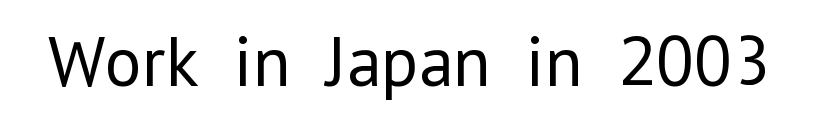
{"serif": "no", "italic": "no", "bold": "no", "weight": "regular", "width": "normal", "stroke_contrast": "low", "x_height": "medium", "monospaced": "no", "underline": "no", "letter_spacing": "normal", "letter_spacing_em": 0.0, "glyph_px": 71}
